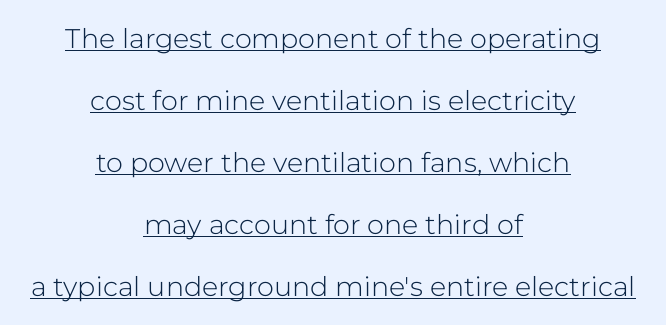
The image shows 27 px text type, upright; set centered, loose line spacing (2.3x), normal letter spacing, underlined.
